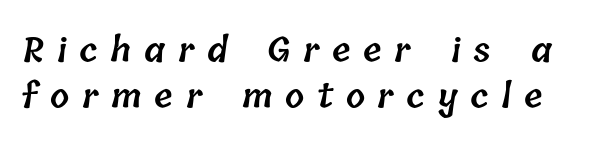
{"bold": "semi", "weight": "semibold", "width": "normal", "stroke_contrast": "low", "x_height": "medium", "monospaced": "no", "underline": "no", "line_spacing": "normal", "line_spacing_ratio": 1.35, "letter_spacing": "wide", "letter_spacing_em": 0.37, "glyph_px": 34}
